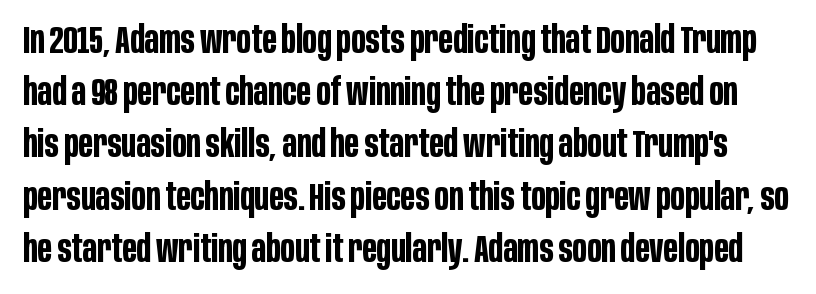
If you measured baseline to baseline, you'd find a middling distance. This is heavy type, rendered in bold. The gap between lines stays unmarked. Think of a printed novel: that variable character pitch is what you see here.
